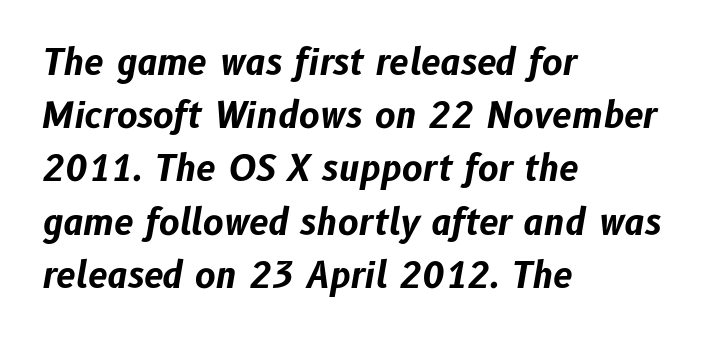
The image shows 35 px bold type, italic (leaning right); set left-aligned, normal line spacing (1.52x), normal letter spacing, not underlined; low stroke contrast and a medium x-height.
